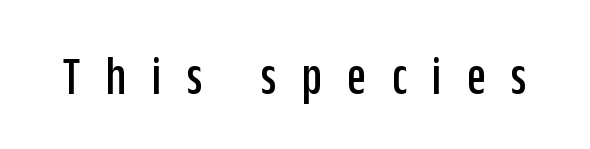
Q: Is the text italic (slanted)? A: No, it is upright.
Q: Is the typeface a serif or a sans-serif typeface? A: Sans-serif.
Q: Is the text underlined? A: No.
Q: Is the spacing between letters normal or unusually wide? A: Unusually wide.
Q: Width (condensed, normal, or wide)? A: Condensed.
Q: Stroke contrast? A: Low.
Q: x-height? A: Large.
Q: Monospaced? A: No.
